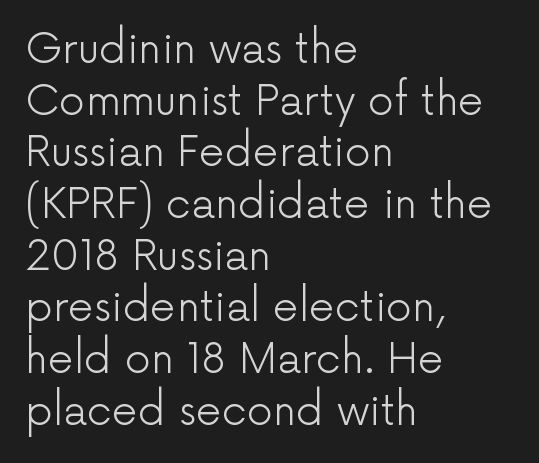
Q: Is the text bold? A: No.
Q: Is the text italic (slanted)? A: No, it is upright.
Q: Is the typeface a serif or a sans-serif typeface? A: Sans-serif.
Q: Is the text underlined? A: No.
Q: How is the paragraph aligned? A: Left-aligned.
Q: Is the spacing between letters normal or unusually wide? A: Normal.
Q: Is the spacing between lines tight, normal or loose? A: Normal.
Q: Width (condensed, normal, or wide)? A: Normal.
Q: Stroke contrast? A: Low.
Q: x-height? A: Medium.
Q: Monospaced? A: No.
